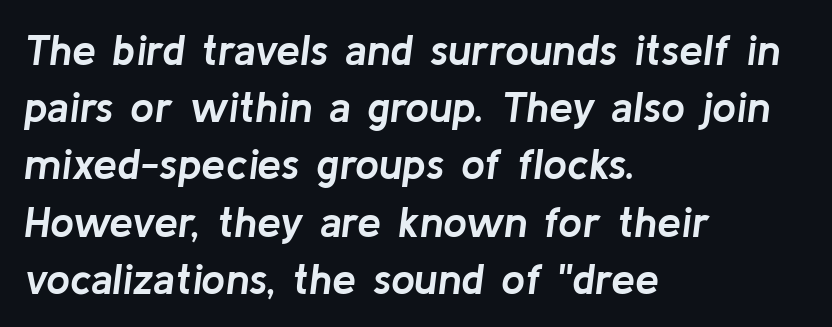
The image shows 43 px semibold type, italic (leaning right); set left-aligned, normal line spacing (1.33x), normal letter spacing, not underlined; low stroke contrast and a medium x-height.
